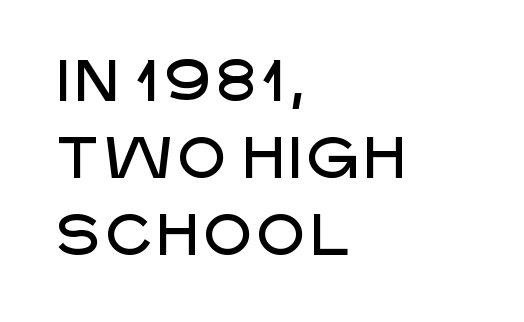
{"serif": "no", "italic": "no", "width": "normal", "stroke_contrast": "low", "x_height": "large", "monospaced": "no", "underline": "no", "align": "left", "line_spacing": "normal", "line_spacing_ratio": 1.33, "letter_spacing": "normal", "letter_spacing_em": 0.0, "glyph_px": 58}
